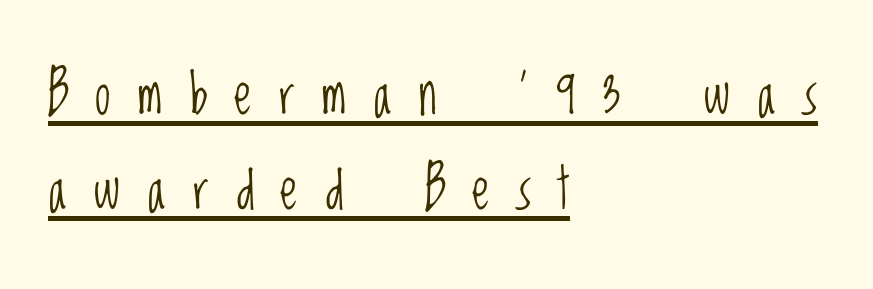
Do the characters align in a grid? No, the font is proportional. The letters look calm and open, with moderate or lighter stems. This rendering employs a face without finishing strokes, i.e., a sans-serif. The line-height multiplier appears to be the usual default. The type sits square on the baseline with zero lean.
